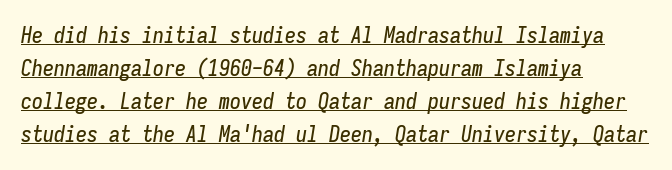
{"italic": "yes", "lean": "right", "slant_degrees": 9, "underline": "yes", "align": "left", "line_spacing": "normal", "line_spacing_ratio": 1.5, "letter_spacing": "normal", "letter_spacing_em": 0.0, "glyph_px": 22}
